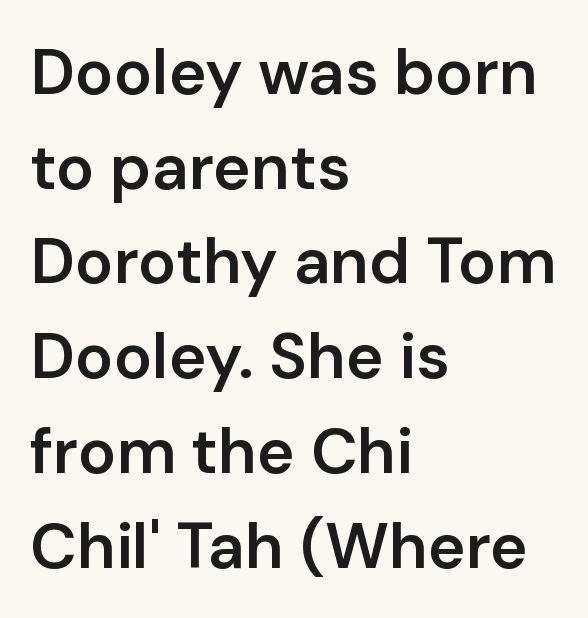
Each row of text sits above clean, open space. The glyphs have the mass of a demibold cut, below bold. Words appear dense and cohesive because spacing is normal. The face used here is proportionally spaced, like ordinary book or web type. Each line starts at the same left margin while the right side varies. Every stem runs plumb, perpendicular to the baseline.
